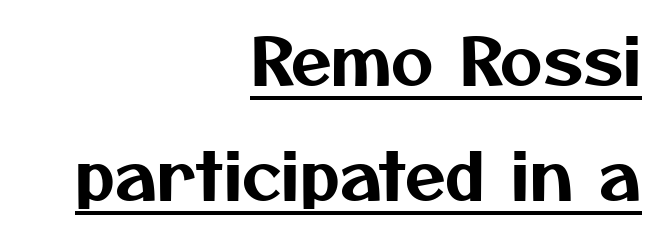
Q: Is the typeface a serif or a sans-serif typeface? A: Sans-serif.
Q: Is the text underlined? A: Yes.
Q: How is the paragraph aligned? A: Right-aligned.
Q: Is the spacing between letters normal or unusually wide? A: Normal.
Q: Width (condensed, normal, or wide)? A: Normal.
Q: Stroke contrast? A: Medium.
Q: x-height? A: Medium.
Q: Monospaced? A: No.
